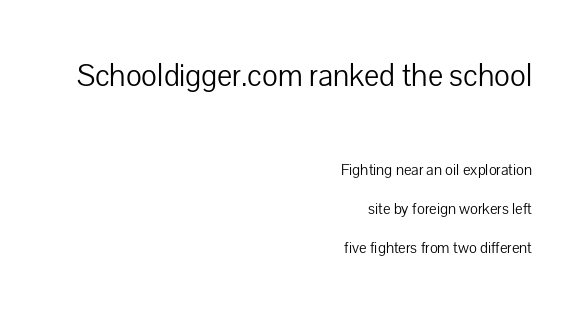
Casual observation: everything's shoved over to the right. Unlike italic type, these characters show no tilt at all. The font family rendered here belongs to the sans-serif group. No extra ink here — the face is not bold. The space between consecutive lines is lavish.
